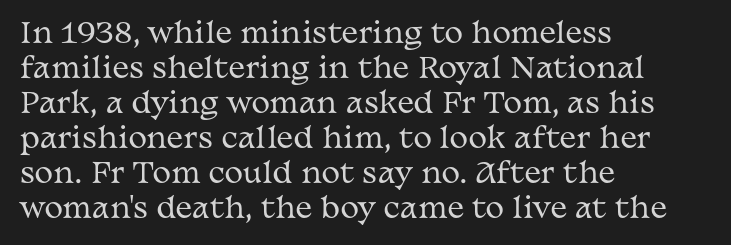
Each line starts at the same left margin while the right side varies. A typesetter would call this proportional, since set widths differ per character. This is the regular roman posture of the typeface. Is this a heavy cut? Hardly; it is regular or lighter.
